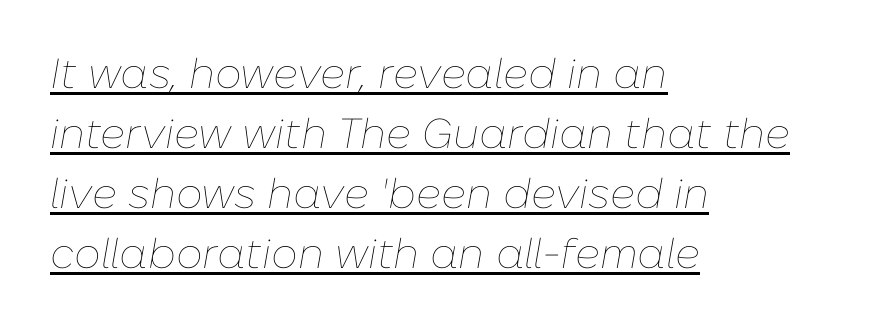
The image shows 42 px thin type, italic (leaning right); set left-aligned, normal line spacing (1.43x), normal letter spacing, underlined; low stroke contrast and a medium x-height.
